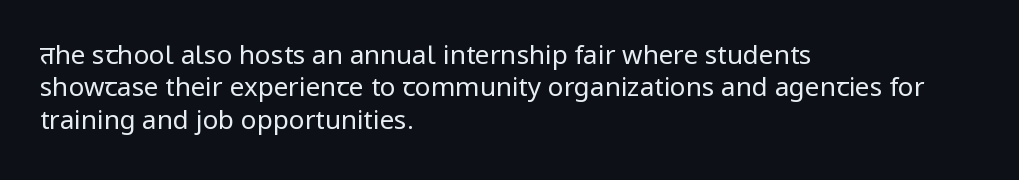
Q: Is the text bold? A: No.
Q: Is the text italic (slanted)? A: No, it is upright.
Q: Is the text underlined? A: No.
Q: How is the paragraph aligned? A: Left-aligned.
Q: Is the spacing between letters normal or unusually wide? A: Normal.
Q: Is the spacing between lines tight, normal or loose? A: Normal.
